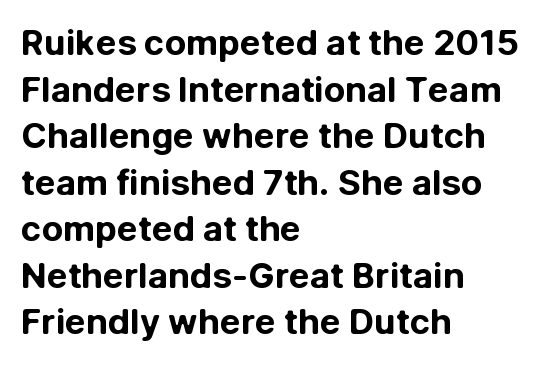
Q: Is the text bold? A: Yes.
Q: Is the text italic (slanted)? A: No, it is upright.
Q: Is the typeface a serif or a sans-serif typeface? A: Sans-serif.
Q: Is the text underlined? A: No.
Q: How is the paragraph aligned? A: Left-aligned.
Q: Is the spacing between letters normal or unusually wide? A: Normal.
Q: Is the spacing between lines tight, normal or loose? A: Normal.
Q: Width (condensed, normal, or wide)? A: Normal.
Q: Stroke contrast? A: Low.
Q: x-height? A: Medium.
Q: Monospaced? A: No.
